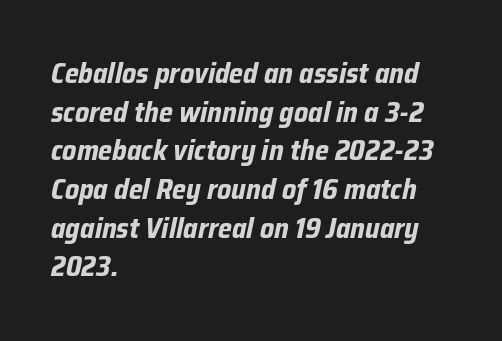
The line texture is even and compact thanks to regular tracking. Horizontal bands of white between lines are of average thickness. Strong, thick strokes mark this as bold type. The rag falls on the right side of this text block. Words float on clear page, feet unadorned.
